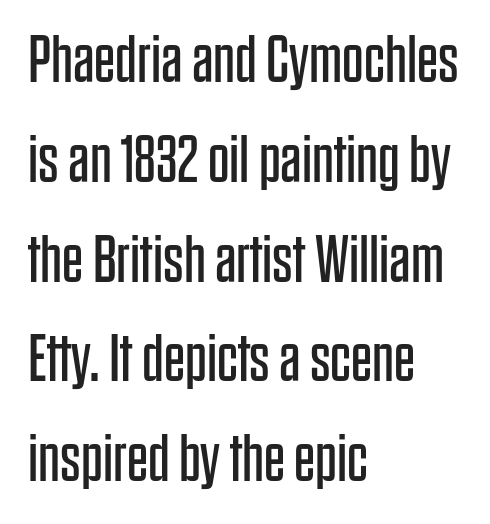
The image shows 67 px regular-weight, condensed sans-serif type, upright; set left-aligned, normal line spacing (1.49x), normal letter spacing, not underlined; low stroke contrast and a large x-height.
